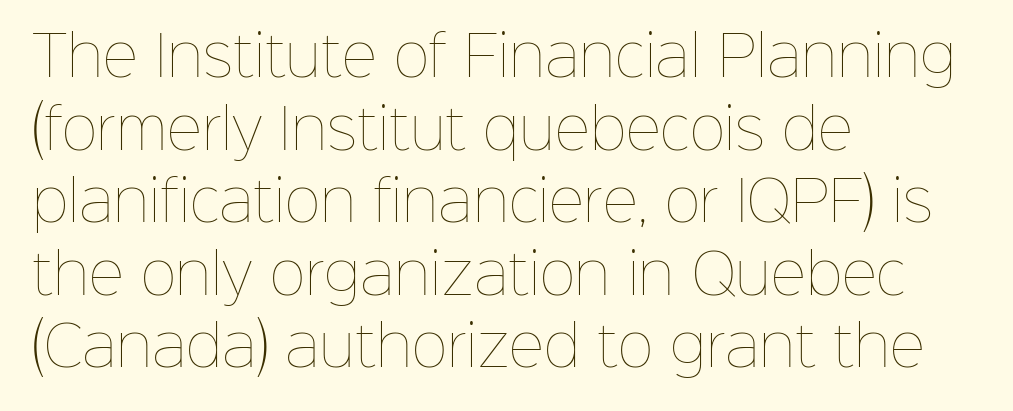
{"italic": "no", "bold": "no", "weight": "thin", "width": "normal", "stroke_contrast": "low", "x_height": "medium", "monospaced": "no", "underline": "no", "align": "left", "line_spacing": "normal", "line_spacing_ratio": 1.32, "letter_spacing": "normal", "letter_spacing_em": 0.0, "glyph_px": 55}
